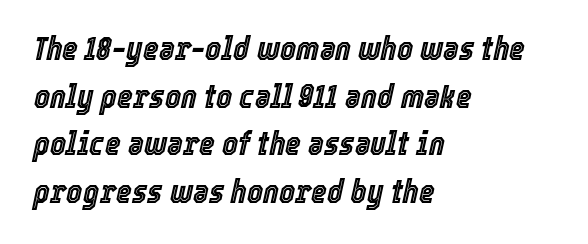
Q: Is the text italic (slanted)? A: Yes, it leans right by about 12 degrees.
Q: Is the text underlined? A: No.
Q: How is the paragraph aligned? A: Left-aligned.
Q: Is the spacing between letters normal or unusually wide? A: Normal.
Q: Is the spacing between lines tight, normal or loose? A: Normal.
Q: Width (condensed, normal, or wide)? A: Condensed.
Q: x-height? A: Medium.
Q: Monospaced? A: No.
